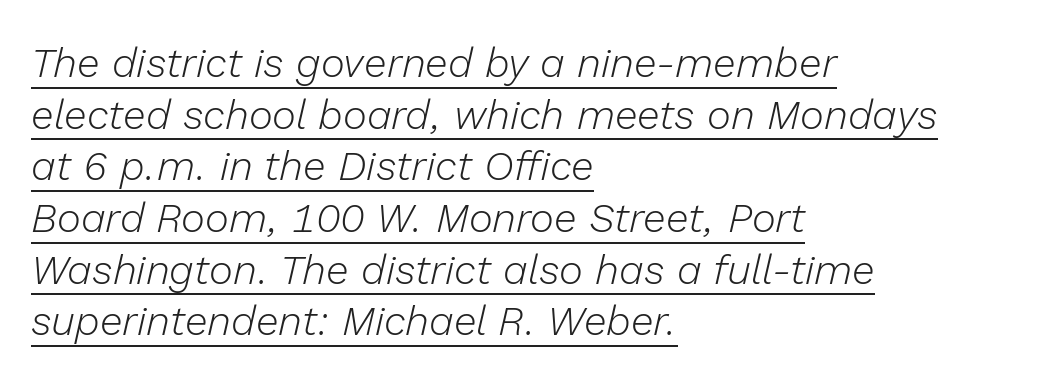
The image shows 41 px light type, italic (leaning right); set left-aligned, normal line spacing (1.26x), normal letter spacing, underlined; low stroke contrast and a medium x-height.
